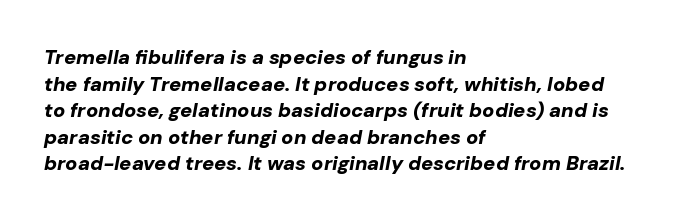
The image shows 20 px bold type, italic (leaning right); set left-aligned, normal line spacing (1.33x), normal letter spacing, not underlined.
